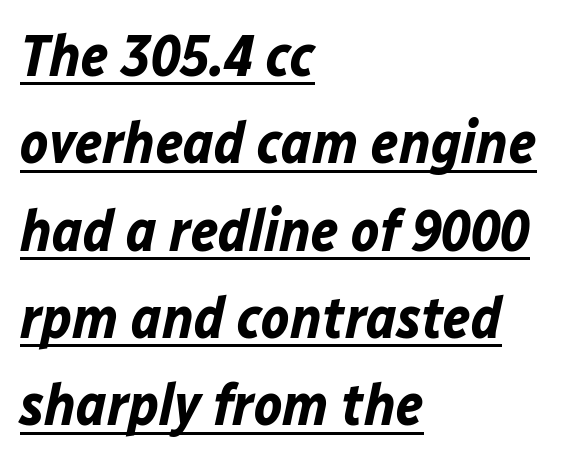
Q: Is the text bold? A: Yes.
Q: Is the text italic (slanted)? A: Yes, it leans right by about 12 degrees.
Q: Is the text underlined? A: Yes.
Q: How is the paragraph aligned? A: Left-aligned.
Q: Is the spacing between letters normal or unusually wide? A: Normal.
Q: Is the spacing between lines tight, normal or loose? A: Normal.
Q: Width (condensed, normal, or wide)? A: Normal.
Q: Stroke contrast? A: Low.
Q: x-height? A: Medium.
Q: Monospaced? A: No.
